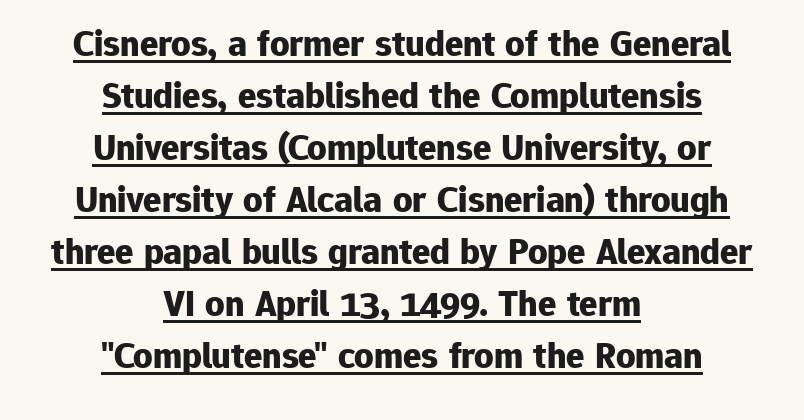
The image shows 38 px bold sans-serif type, upright; set centered, normal line spacing (1.37x), normal letter spacing, underlined; low stroke contrast and a medium x-height.
